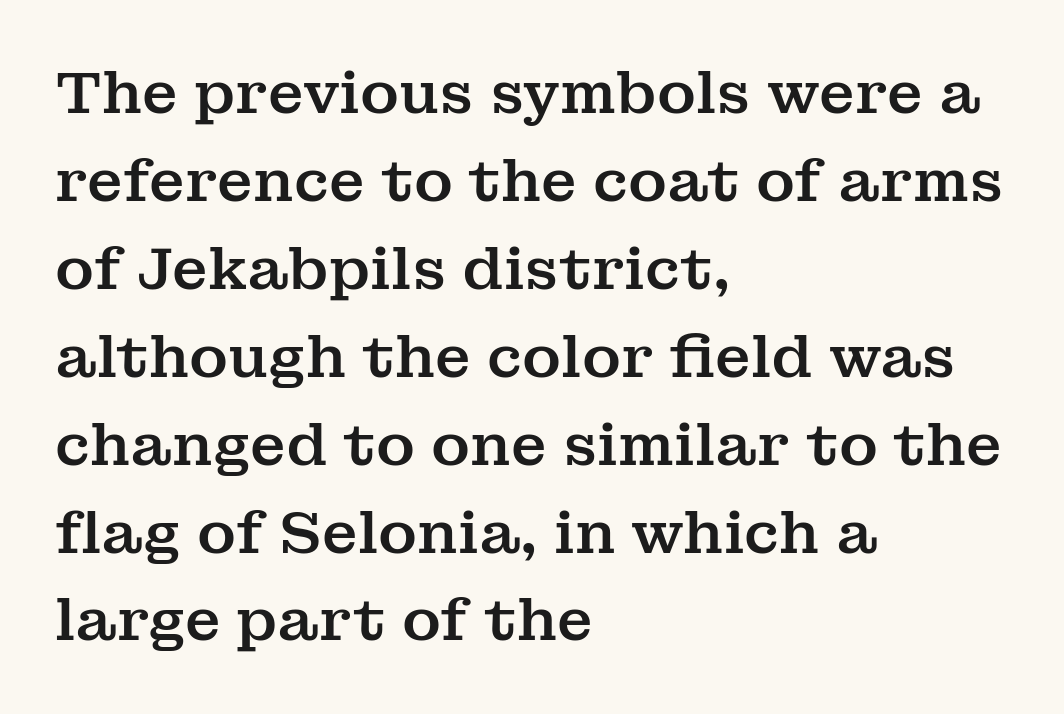
Q: Is the text italic (slanted)? A: No, it is upright.
Q: Is the typeface a serif or a sans-serif typeface? A: Serif.
Q: Is the text underlined? A: No.
Q: How is the paragraph aligned? A: Left-aligned.
Q: Is the spacing between letters normal or unusually wide? A: Normal.
Q: Is the spacing between lines tight, normal or loose? A: Normal.
Q: Width (condensed, normal, or wide)? A: Normal.
Q: Stroke contrast? A: Medium.
Q: x-height? A: Medium.
Q: Monospaced? A: No.
